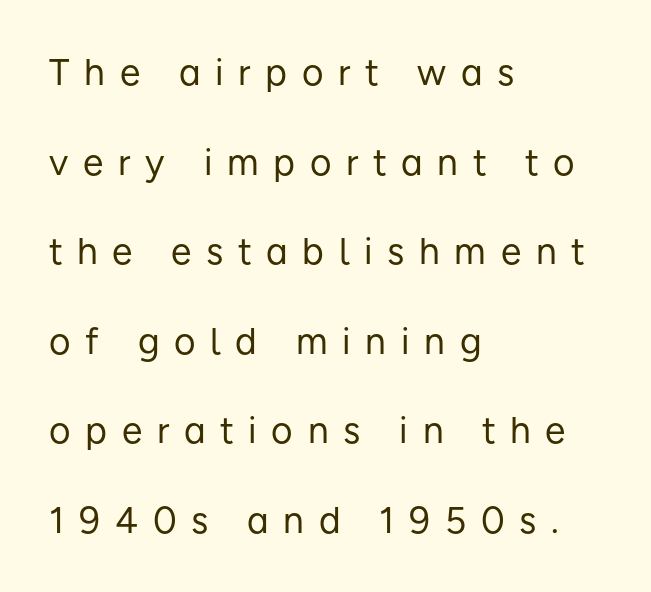
{"serif": "no", "italic": "no", "bold": "no", "weight": "regular", "width": "normal", "stroke_contrast": "low", "x_height": "medium", "monospaced": "no", "underline": "no", "align": "left", "line_spacing": "loose", "line_spacing_ratio": 2.42, "letter_spacing": "wide", "letter_spacing_em": 0.4, "glyph_px": 37}
